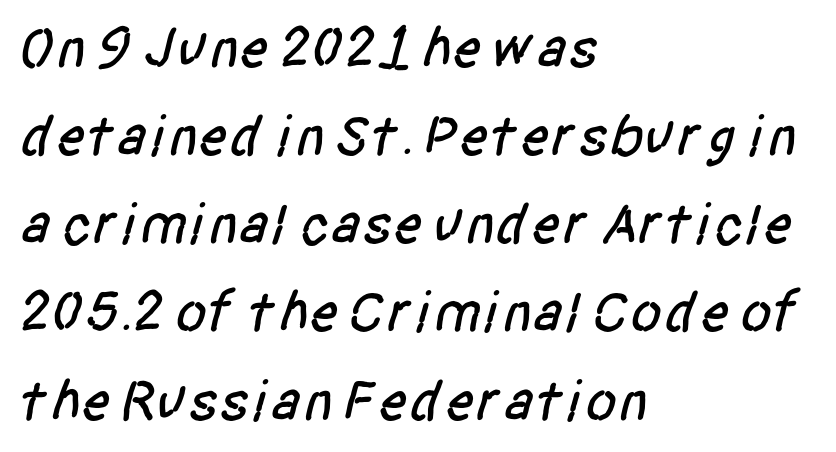
{"serif": "no", "width": "condensed", "stroke_contrast": "low", "x_height": "large", "monospaced": "no", "underline": "no", "align": "left", "line_spacing": "normal", "line_spacing_ratio": 1.52, "letter_spacing": "normal", "letter_spacing_em": 0.0, "glyph_px": 58}
